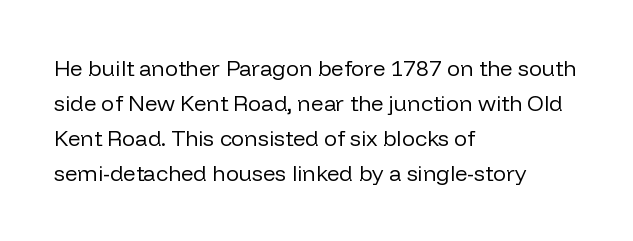
Q: Is the text bold? A: No.
Q: Is the text italic (slanted)? A: No, it is upright.
Q: Is the text underlined? A: No.
Q: How is the paragraph aligned? A: Left-aligned.
Q: Is the spacing between letters normal or unusually wide? A: Normal.
Q: Is the spacing between lines tight, normal or loose? A: Normal.
